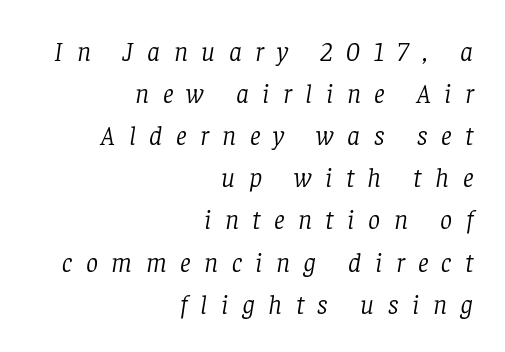
The image shows 27 px text type, italic (leaning right); set right-aligned, normal line spacing (1.56x), unusually wide letter spacing (+0.5 em), not underlined.
